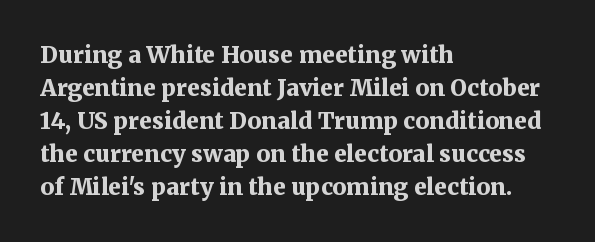
{"italic": "no", "bold": "yes", "underline": "no", "align": "left", "line_spacing": "normal", "line_spacing_ratio": 1.43, "letter_spacing": "normal", "letter_spacing_em": 0.0, "glyph_px": 23}
